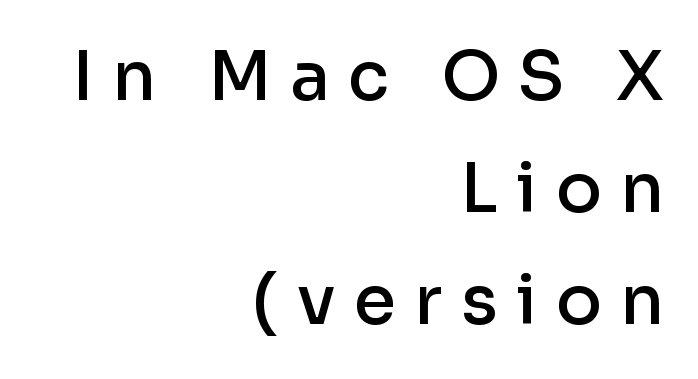
{"serif": "no", "italic": "no", "bold": "semi", "weight": "semibold", "width": "normal", "stroke_contrast": "low", "x_height": "medium", "monospaced": "no", "underline": "no", "align": "right", "line_spacing": "normal", "line_spacing_ratio": 1.65, "letter_spacing": "wide", "letter_spacing_em": 0.27, "glyph_px": 68}
